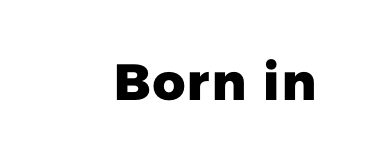
The image shows 51 px heavy sans-serif type; set normal letter spacing, not underlined; low stroke contrast and a medium x-height.
